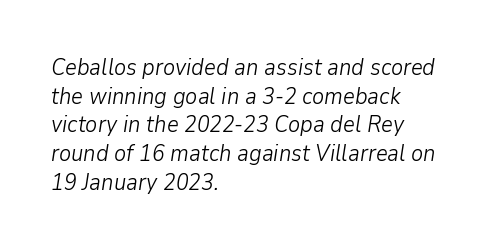
{"italic": "yes", "lean": "right", "slant_degrees": 9, "bold": "no", "underline": "no", "align": "left", "line_spacing": "normal", "line_spacing_ratio": 1.25, "letter_spacing": "normal", "letter_spacing_em": 0.0, "glyph_px": 23}
